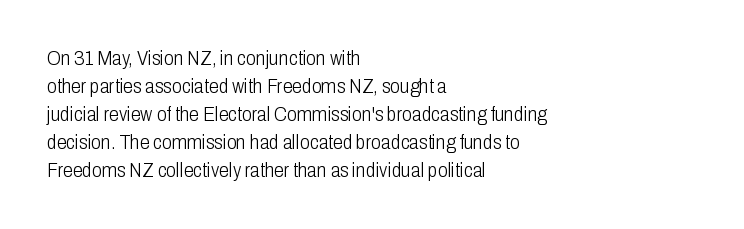
The image shows 20 px text type, upright; set left-aligned, normal line spacing (1.4x), normal letter spacing, not underlined.
